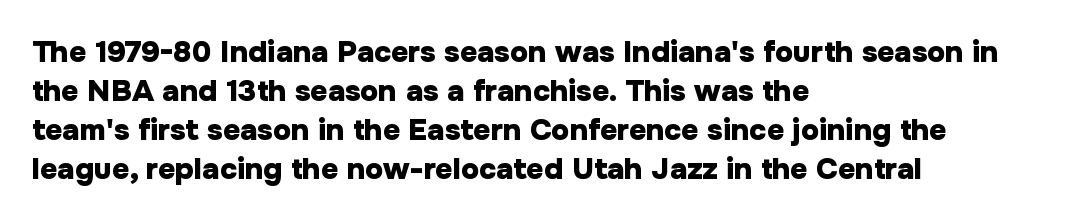
Tall strokes in this sample are plumb rather than angled. Only glyphs here, with clear space below each row. Looks like regular typesetting: each glyph gets only the width it needs. The face used here has the dense, thick strokes of a bold.
